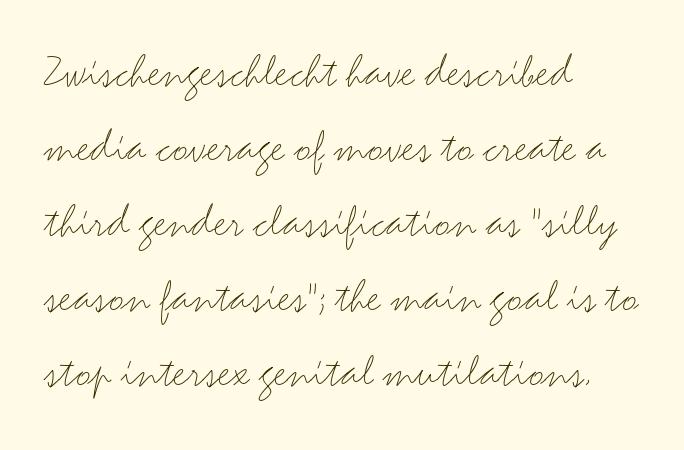
Q: Is the text bold? A: No.
Q: Is the text italic (slanted)? A: Yes.
Q: Is the typeface a serif or a sans-serif typeface? A: Sans-serif.
Q: Is the text underlined? A: No.
Q: How is the paragraph aligned? A: Left-aligned.
Q: Is the spacing between letters normal or unusually wide? A: Normal.
Q: Is the spacing between lines tight, normal or loose? A: Normal.
Q: Width (condensed, normal, or wide)? A: Wide.
Q: Stroke contrast? A: Medium.
Q: x-height? A: Small.
Q: Monospaced? A: No.
